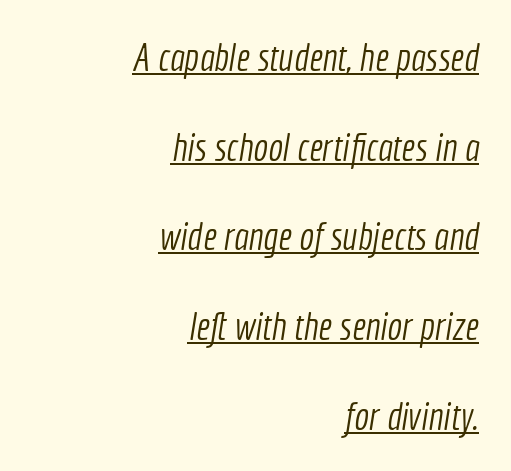
Q: Is the text bold? A: No.
Q: Is the typeface a serif or a sans-serif typeface? A: Sans-serif.
Q: Is the text underlined? A: Yes.
Q: How is the paragraph aligned? A: Right-aligned.
Q: Is the spacing between letters normal or unusually wide? A: Normal.
Q: Is the spacing between lines tight, normal or loose? A: Loose.
Q: Width (condensed, normal, or wide)? A: Condensed.
Q: x-height? A: Medium.
Q: Monospaced? A: No.
